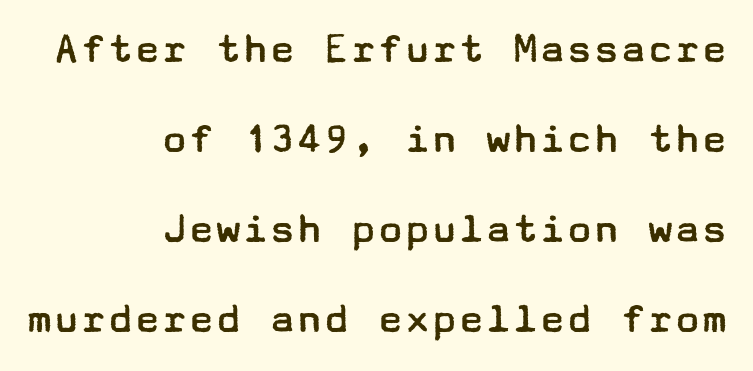
Q: Is the text bold? A: No.
Q: Is the text italic (slanted)? A: No, it is upright.
Q: Is the typeface a serif or a sans-serif typeface? A: Sans-serif.
Q: Is the text underlined? A: No.
Q: How is the paragraph aligned? A: Right-aligned.
Q: Is the spacing between letters normal or unusually wide? A: Normal.
Q: Is the spacing between lines tight, normal or loose? A: Loose.
Q: Width (condensed, normal, or wide)? A: Wide.
Q: Stroke contrast? A: Low.
Q: x-height? A: Medium.
